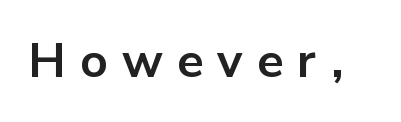
Q: Is the text bold? A: Yes.
Q: Is the text italic (slanted)? A: No, it is upright.
Q: Is the typeface a serif or a sans-serif typeface? A: Sans-serif.
Q: Is the text underlined? A: No.
Q: Is the spacing between letters normal or unusually wide? A: Unusually wide.
Q: Width (condensed, normal, or wide)? A: Normal.
Q: Stroke contrast? A: Low.
Q: x-height? A: Medium.
Q: Monospaced? A: No.
